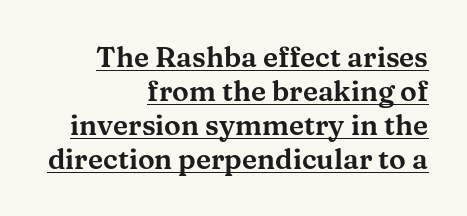
Q: Is the text italic (slanted)? A: No, it is upright.
Q: Is the typeface a serif or a sans-serif typeface? A: Serif.
Q: Is the text underlined? A: Yes.
Q: How is the paragraph aligned? A: Right-aligned.
Q: Is the spacing between letters normal or unusually wide? A: Normal.
Q: Width (condensed, normal, or wide)? A: Wide.
Q: Stroke contrast? A: Medium.
Q: x-height? A: Medium.
Q: Monospaced? A: No.
